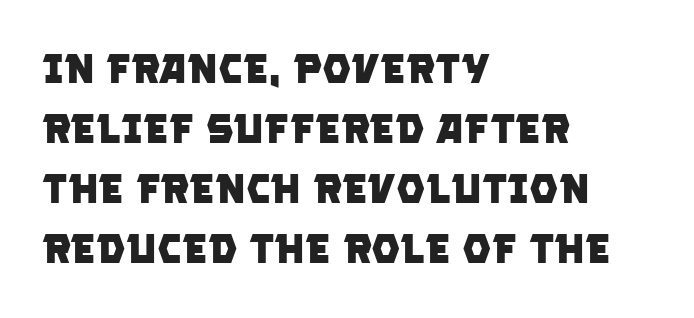
Q: Is the text bold? A: Yes.
Q: Is the typeface a serif or a sans-serif typeface? A: Sans-serif.
Q: Is the text underlined? A: No.
Q: How is the paragraph aligned? A: Left-aligned.
Q: Is the spacing between letters normal or unusually wide? A: Normal.
Q: Is the spacing between lines tight, normal or loose? A: Normal.
Q: Width (condensed, normal, or wide)? A: Normal.
Q: Stroke contrast? A: Low.
Q: x-height? A: Large.
Q: Monospaced? A: No.
